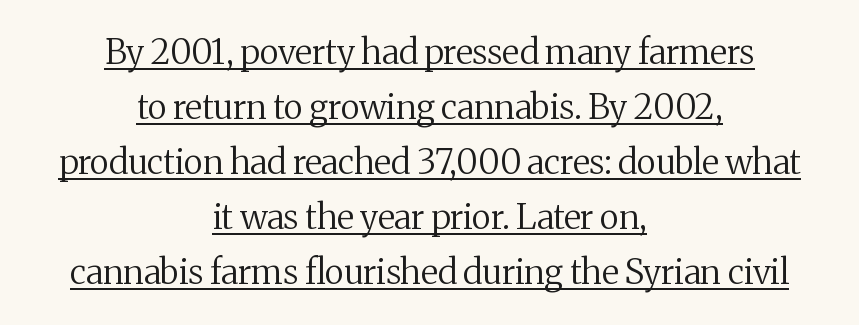
Is the block centered? Yes — each line is placed symmetrically about the middle. The glyphs in this specimen are seriffed. A continuous stroke trails under the words, as in a hyperlink. Is this a fixed-width face? No — the glyphs have proportional, varying widths. No letter is thick-stroked: the sample isn't bold. This rendering leaves character spacing at its baseline value.
